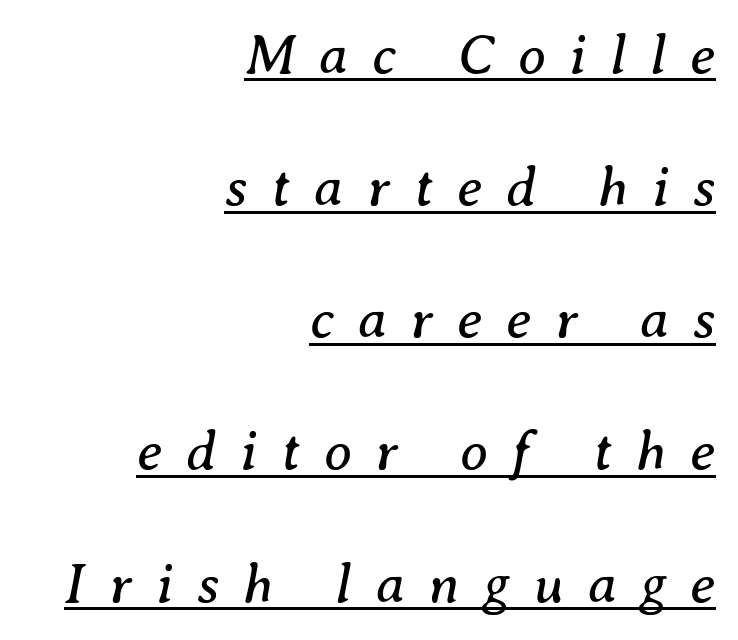
The image shows 56 px regular-weight serif type, italic (leaning right); set right-aligned, loose line spacing (2.36x), unusually wide letter spacing (+0.43 em), underlined; medium stroke contrast and a medium x-height.
